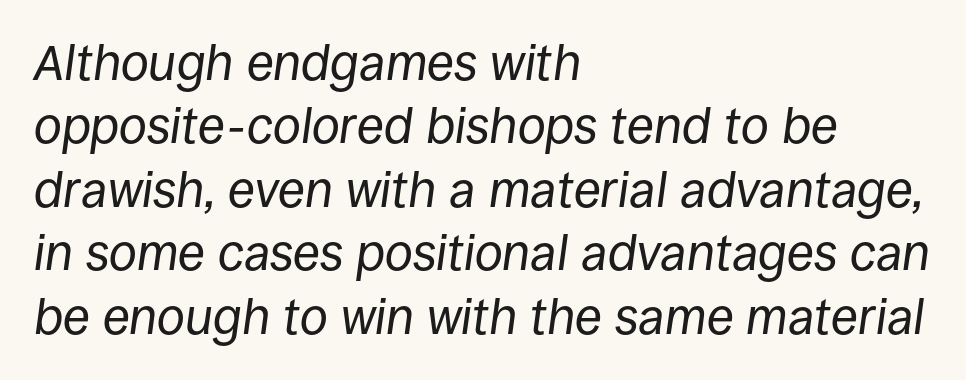
The image shows 50 px regular-weight type, italic (leaning right); set left-aligned, normal line spacing (1.27x), normal letter spacing, not underlined; low stroke contrast and a large x-height.
